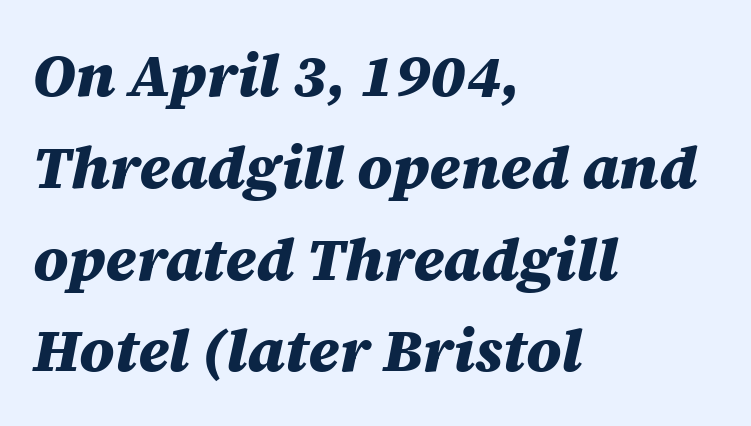
{"italic": "yes", "lean": "right", "slant_degrees": 12, "bold": "yes", "weight": "heavy", "width": "normal", "stroke_contrast": "medium", "x_height": "large", "monospaced": "no", "underline": "no", "align": "left", "line_spacing": "normal", "line_spacing_ratio": 1.53, "letter_spacing": "normal", "letter_spacing_em": 0.0, "glyph_px": 60}
